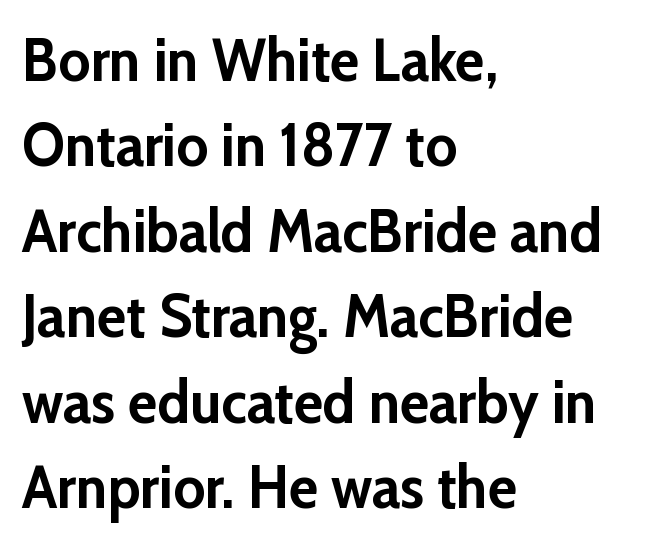
{"serif": "no", "italic": "no", "bold": "yes", "weight": "semibold", "width": "normal", "stroke_contrast": "low", "x_height": "medium", "monospaced": "no", "underline": "no", "align": "left", "line_spacing": "normal", "line_spacing_ratio": 1.4, "letter_spacing": "normal", "letter_spacing_em": 0.0, "glyph_px": 61}
